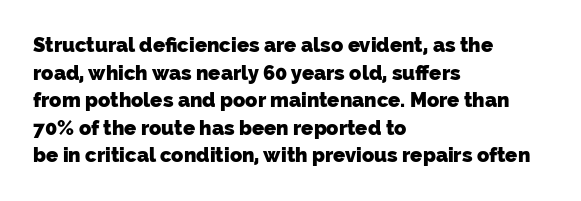
Q: Is the text bold? A: Yes.
Q: Is the text underlined? A: No.
Q: How is the paragraph aligned? A: Left-aligned.
Q: Is the spacing between letters normal or unusually wide? A: Normal.
Q: Is the spacing between lines tight, normal or loose? A: Normal.
